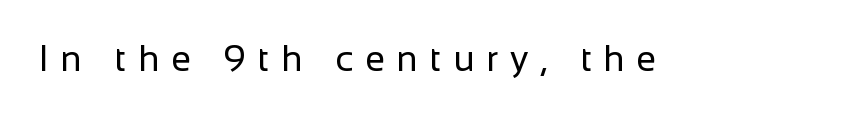
Do the characters align in a grid? No, the font is proportional. The glyphs are unaccompanied by any horizontal stroke below them. Posture: vertical. There is plenty of visible air inserted between adjacent glyphs. The strokes are not fattened; the text isn't bold. The letters carry no serifs — their stems end cleanly without finishing strokes.
